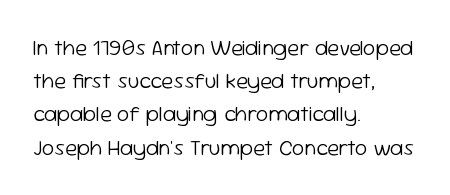
The image shows 22 px text type, upright; set left-aligned, normal line spacing (1.51x), normal letter spacing, not underlined.
